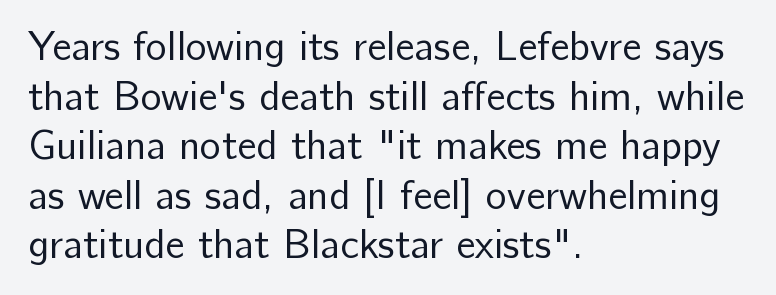
{"serif": "no", "italic": "no", "bold": "no", "weight": "regular", "width": "normal", "stroke_contrast": "low", "x_height": "medium", "monospaced": "no", "underline": "no", "align": "left", "line_spacing_ratio": 1.24, "letter_spacing": "normal", "letter_spacing_em": 0.0, "glyph_px": 40}
